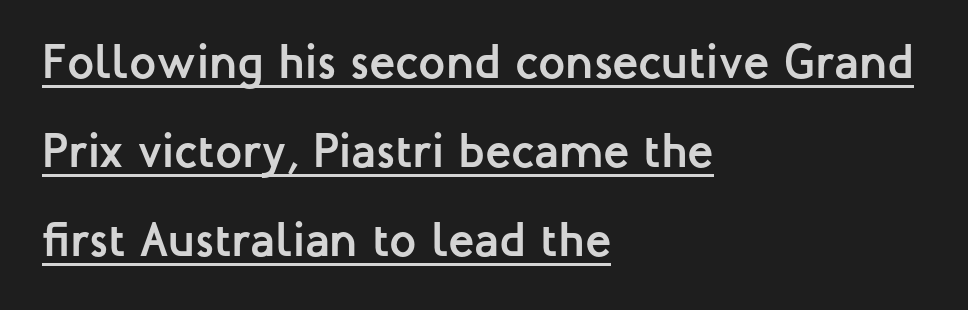
The image shows 48 px semibold sans-serif type, upright; set left-aligned, line spacing 1.85x, normal letter spacing, underlined; low stroke contrast and a medium x-height.
